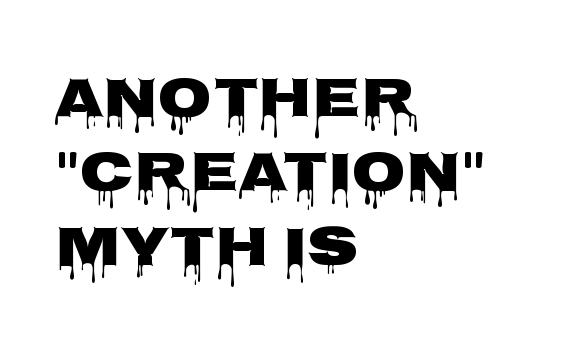
{"serif": "no", "italic": "no", "bold": "yes", "weight": "heavy", "width": "wide", "stroke_contrast": "low", "x_height": "large", "monospaced": "no", "underline": "no", "align": "left", "line_spacing": "normal", "line_spacing_ratio": 1.33, "letter_spacing": "normal", "letter_spacing_em": 0.0, "glyph_px": 56}
